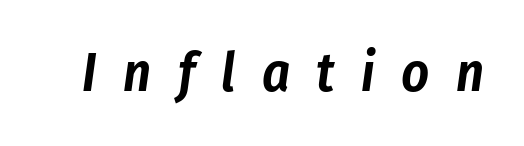
Q: Is the text italic (slanted)? A: Yes, it leans right by about 8 degrees.
Q: Is the text underlined? A: No.
Q: Is the spacing between letters normal or unusually wide? A: Unusually wide.
Q: Width (condensed, normal, or wide)? A: Condensed.
Q: Stroke contrast? A: Low.
Q: x-height? A: Medium.
Q: Monospaced? A: No.
